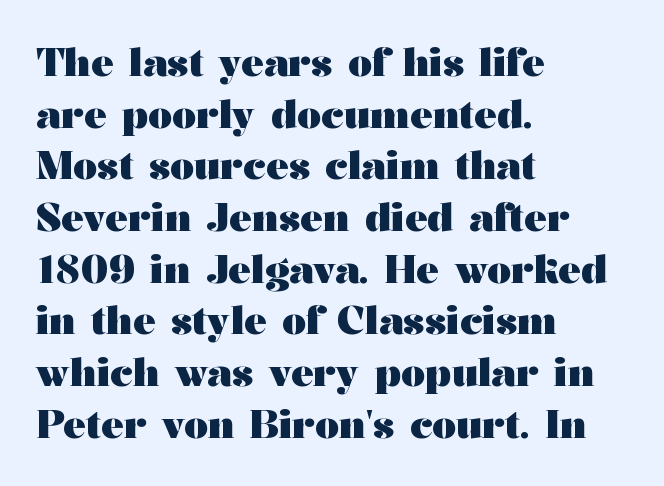
Heavy, bold letterforms. This sample uses plain, unmodified letter spacing. Glance below the letters and you will spot only blank space. Ascenders rise straight up at ninety degrees. Here the designer chose a conventional face with non-uniform glyph widths. The rendering shows small feet on the letterforms — a serif design.
